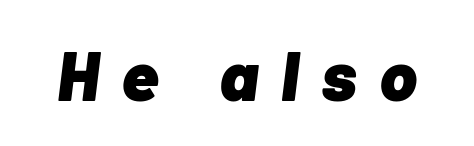
Beneath every word, the page is bare. Italic? Definitely — the glyphs are oblique. Typographic density is high because the face is bold. This sample has the flowing, uneven cadence of proportional lettering. The face used here is rendered with a markedly widened letterfit.
